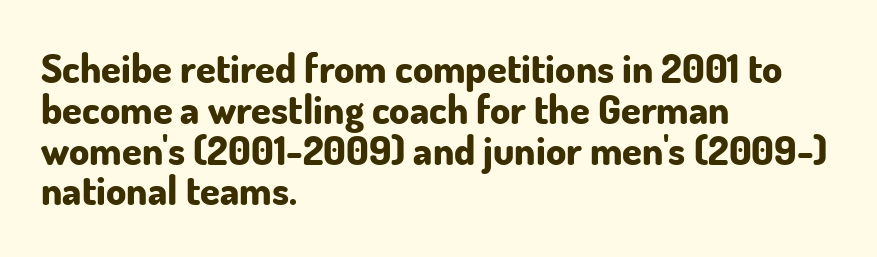
Casual observation: everything's shoved over to the left. The letters are bold, with thick, heavy strokes. Varying glyph widths throughout — classic text-font behaviour. The leading is snug, giving the passage a crowded texture.
